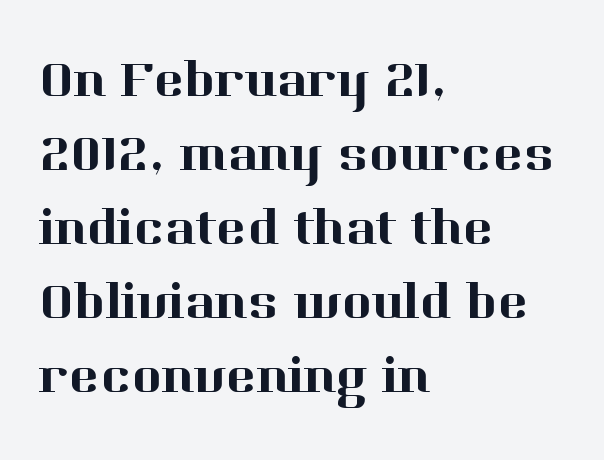
The image shows 51 px serif type, upright; set left-aligned, normal line spacing (1.45x), normal letter spacing, not underlined; high stroke contrast and a medium x-height.
